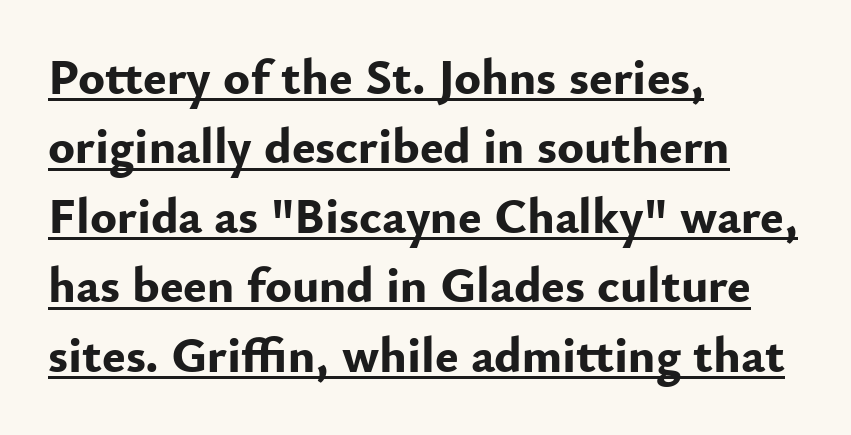
These lines sit exactly where default settings would place them. Regarding serifs, this sample does without them. The typesetter chose a ragged-right arrangement here. Style check: upright.
